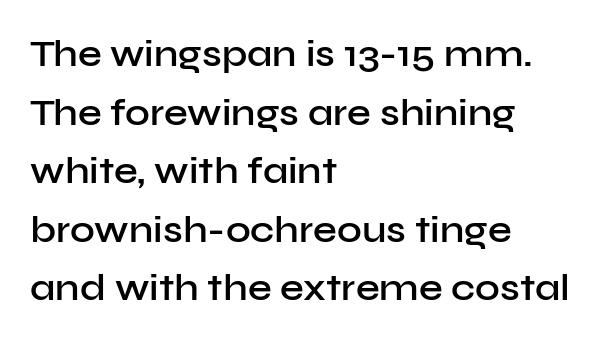
Q: Is the text bold? A: Semi-bold.
Q: Is the text italic (slanted)? A: No, it is upright.
Q: Is the typeface a serif or a sans-serif typeface? A: Sans-serif.
Q: Is the text underlined? A: No.
Q: How is the paragraph aligned? A: Left-aligned.
Q: Is the spacing between letters normal or unusually wide? A: Normal.
Q: Is the spacing between lines tight, normal or loose? A: Normal.
Q: Width (condensed, normal, or wide)? A: Normal.
Q: Stroke contrast? A: Low.
Q: x-height? A: Medium.
Q: Monospaced? A: No.
